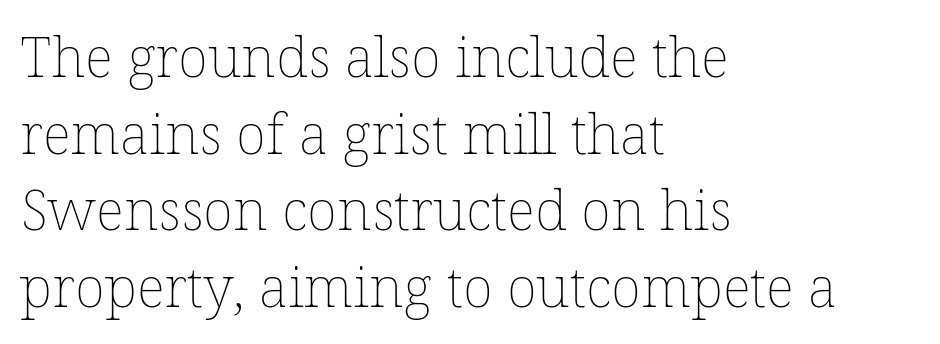
Q: Is the text bold? A: No.
Q: Is the text italic (slanted)? A: No, it is upright.
Q: Is the text underlined? A: No.
Q: How is the paragraph aligned? A: Left-aligned.
Q: Is the spacing between letters normal or unusually wide? A: Normal.
Q: Is the spacing between lines tight, normal or loose? A: Normal.
Q: Width (condensed, normal, or wide)? A: Normal.
Q: Stroke contrast? A: Low.
Q: x-height? A: Medium.
Q: Monospaced? A: No.
